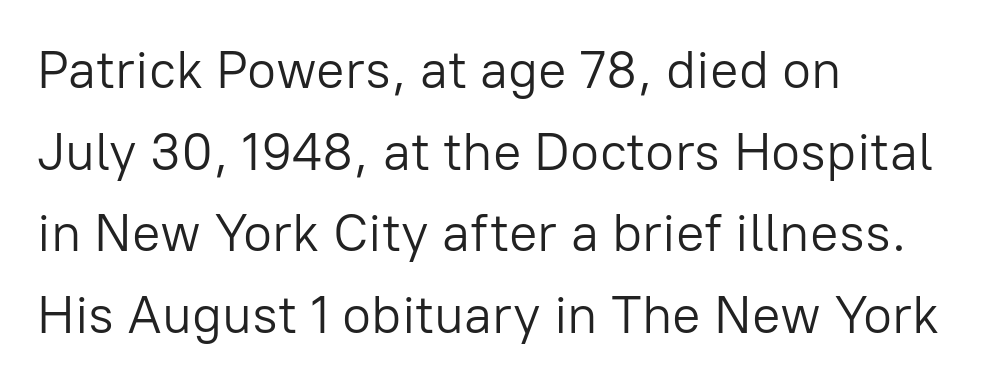
Q: Is the text bold? A: No.
Q: Is the text italic (slanted)? A: No, it is upright.
Q: Is the typeface a serif or a sans-serif typeface? A: Sans-serif.
Q: Is the text underlined? A: No.
Q: How is the paragraph aligned? A: Left-aligned.
Q: Is the spacing between letters normal or unusually wide? A: Normal.
Q: Is the spacing between lines tight, normal or loose? A: Normal.
Q: Width (condensed, normal, or wide)? A: Normal.
Q: Stroke contrast? A: Low.
Q: x-height? A: Medium.
Q: Monospaced? A: No.
